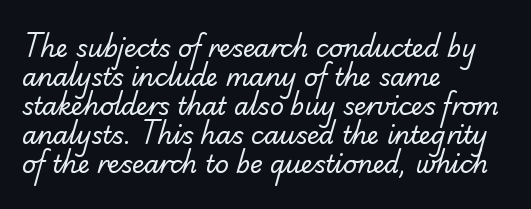
The image shows 24 px text type; set left-aligned, line spacing 1.21x, normal letter spacing, not underlined.
